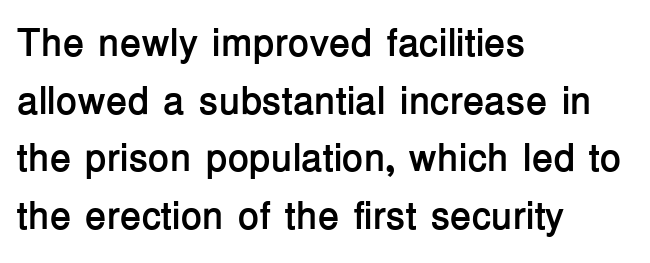
{"serif": "no", "italic": "no", "bold": "yes", "weight": "semibold", "width": "normal", "stroke_contrast": "low", "x_height": "medium", "monospaced": "no", "underline": "no", "align": "left", "line_spacing": "normal", "line_spacing_ratio": 1.48, "letter_spacing": "normal", "letter_spacing_em": 0.0, "glyph_px": 39}
